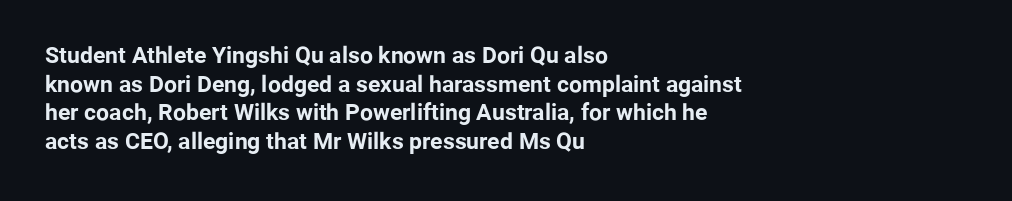
The image shows 23 px bold type, upright; set left-aligned, normal line spacing (1.25x), normal letter spacing, not underlined.
